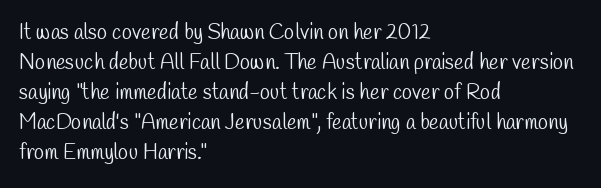
{"bold": "no", "underline": "no", "align": "left", "line_spacing": "normal", "line_spacing_ratio": 1.43, "letter_spacing": "normal", "letter_spacing_em": 0.0, "glyph_px": 21}
